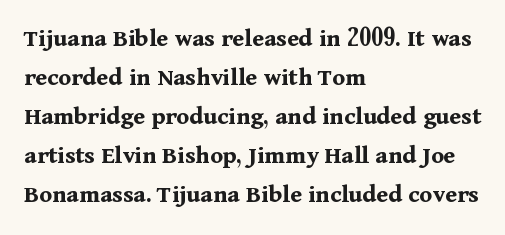
Q: Is the text bold? A: Yes.
Q: Is the text italic (slanted)? A: No, it is upright.
Q: Is the text underlined? A: No.
Q: How is the paragraph aligned? A: Left-aligned.
Q: Is the spacing between letters normal or unusually wide? A: Normal.
Q: Is the spacing between lines tight, normal or loose? A: Normal.
